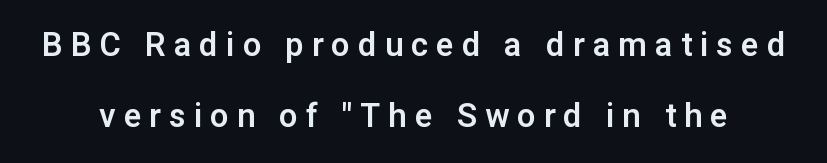
Each letter keeps its own natural width here, so spacing adapts to shape. Decoration check: the copy has no underline. The type is letterspaced generously, with wide tracking. Upright lettering throughout. Examine the stroke ends and you'll find no serifs. Baseline-to-baseline distance is far greater than the letter height.
